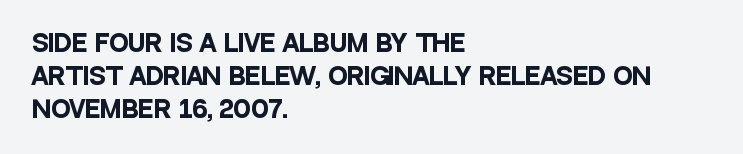
The image shows 23 px bold type, upright; set left-aligned, normal line spacing (1.43x), normal letter spacing, not underlined.
